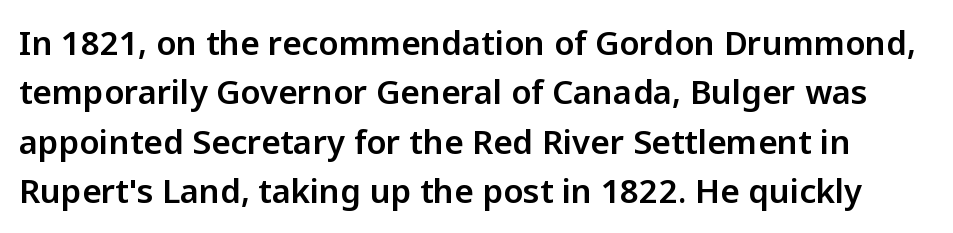
{"serif": "no", "italic": "no", "width": "normal", "stroke_contrast": "low", "x_height": "medium", "monospaced": "no", "underline": "no", "line_spacing": "normal", "line_spacing_ratio": 1.5, "letter_spacing": "normal", "letter_spacing_em": 0.0, "glyph_px": 33}
